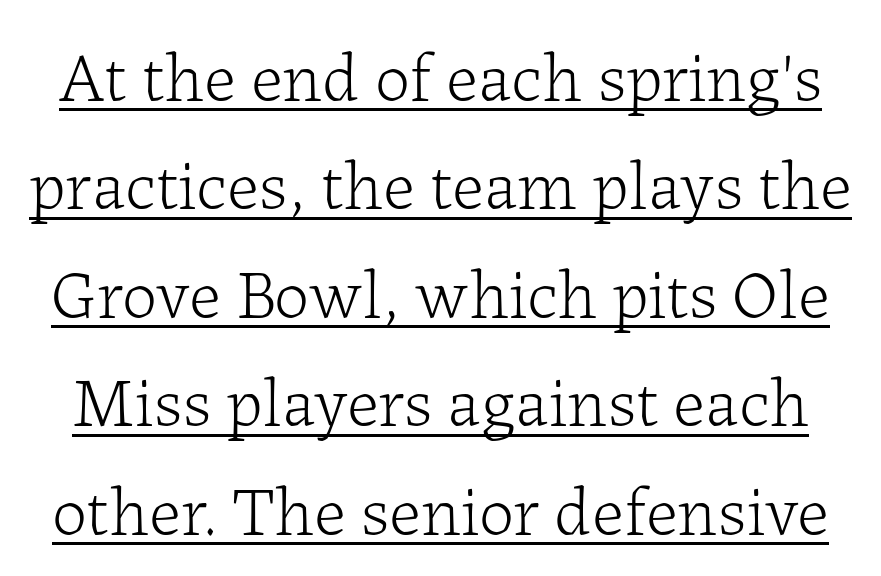
These lines keep a tight, regular rhythm from letter to letter. Nothing heavy about these letters — not bold at all. A typesetter would call this proportional, since set widths differ per character. The lettering is marked with a stroke running underneath it. The characters display serif detailing at their extremities. Compared with typical paragraphs, the rows here are spaced about the same.
